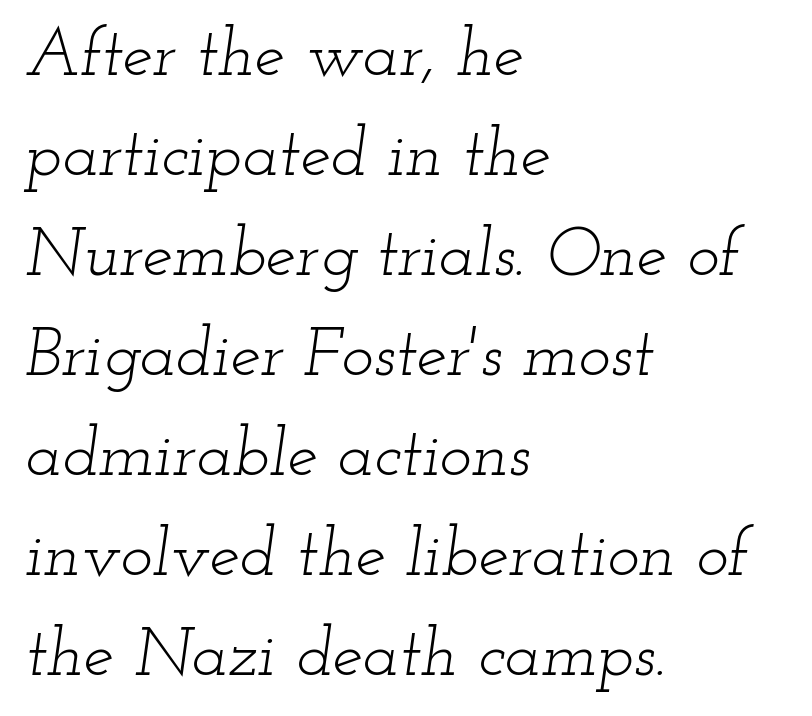
Q: Is the text bold? A: No.
Q: Is the text italic (slanted)? A: Yes, it leans right by about 12 degrees.
Q: Is the typeface a serif or a sans-serif typeface? A: Serif.
Q: Is the text underlined? A: No.
Q: How is the paragraph aligned? A: Left-aligned.
Q: Is the spacing between letters normal or unusually wide? A: Normal.
Q: Is the spacing between lines tight, normal or loose? A: Normal.
Q: Width (condensed, normal, or wide)? A: Wide.
Q: Stroke contrast? A: Low.
Q: x-height? A: Small.
Q: Monospaced? A: No.
